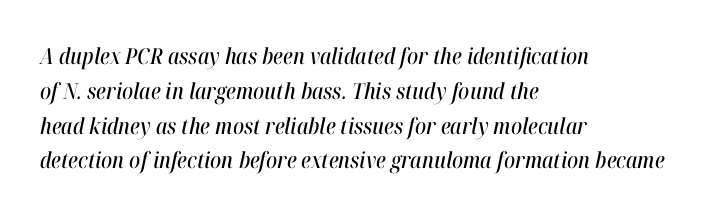
The image shows 22 px text type, italic (leaning right); set left-aligned, normal line spacing (1.58x), normal letter spacing, not underlined.
